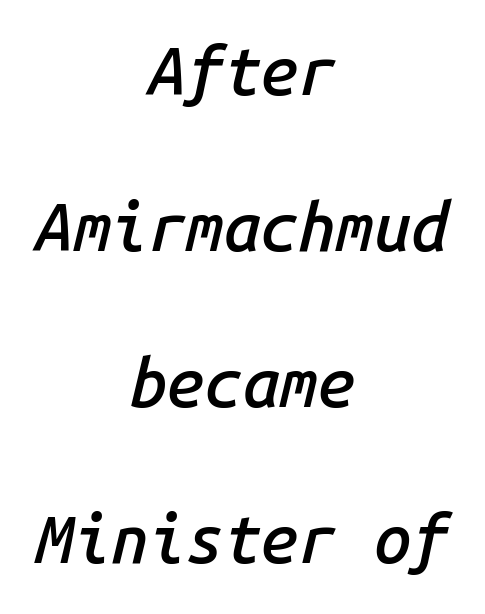
The image shows 67 px semibold type, italic (leaning right), monospaced; set centered, loose line spacing (2.33x), normal letter spacing, not underlined; low stroke contrast and a medium x-height.
